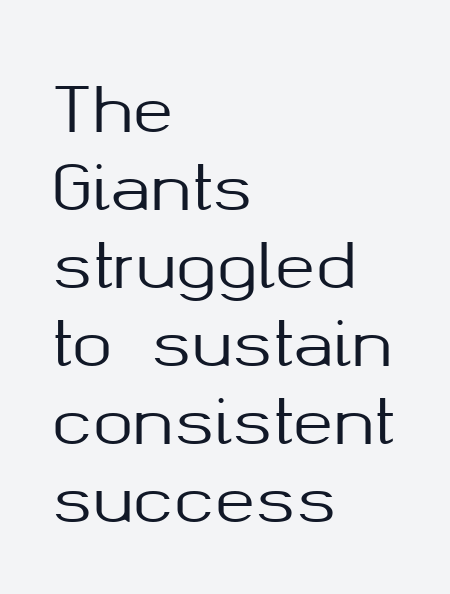
The passage shown has conventional tracking throughout. The rag falls on the right side of this text block. Characters remain perfectly vertical along every line. Successive baselines arrive at the customary interval.
